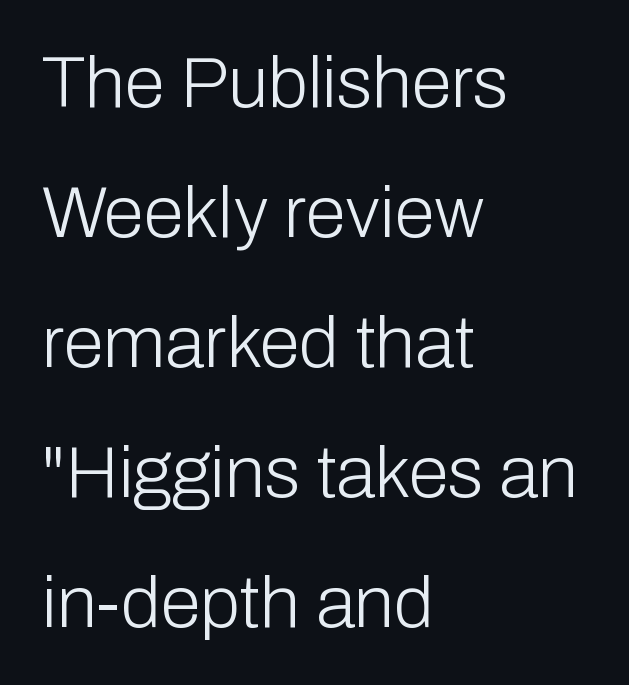
Q: Is the text bold? A: No.
Q: Is the text italic (slanted)? A: No, it is upright.
Q: Is the typeface a serif or a sans-serif typeface? A: Sans-serif.
Q: Is the text underlined? A: No.
Q: How is the paragraph aligned? A: Left-aligned.
Q: Is the spacing between letters normal or unusually wide? A: Normal.
Q: Width (condensed, normal, or wide)? A: Normal.
Q: Stroke contrast? A: Low.
Q: x-height? A: Medium.
Q: Monospaced? A: No.
